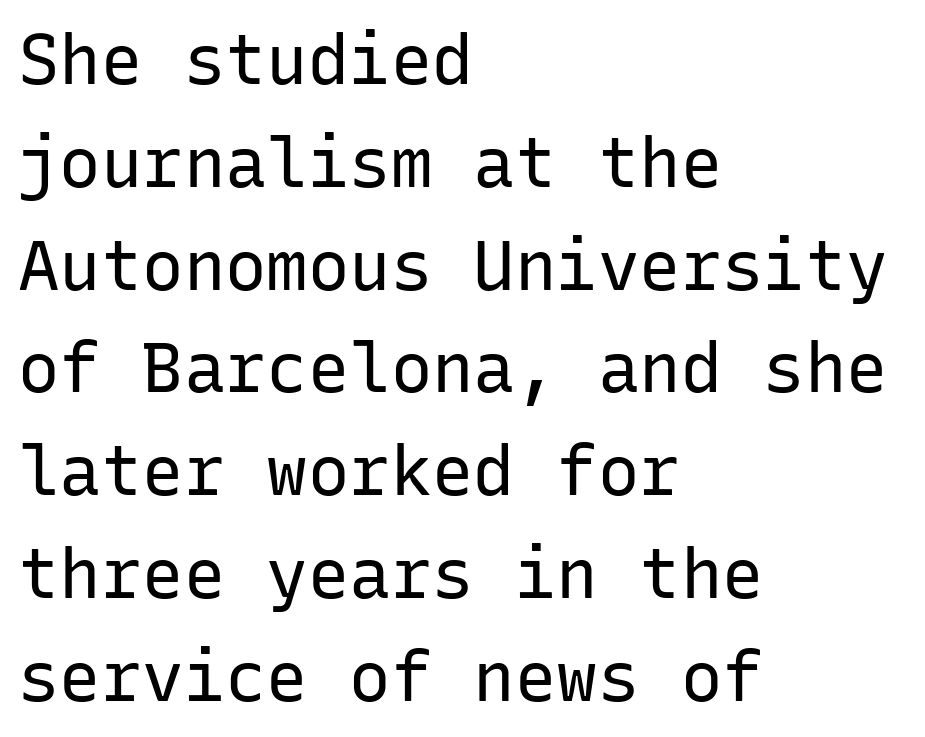
{"serif": "no", "italic": "no", "bold": "no", "weight": "regular", "width": "normal", "stroke_contrast": "low", "x_height": "medium", "monospaced": "yes", "underline": "no", "align": "left", "line_spacing": "normal", "line_spacing_ratio": 1.49, "letter_spacing": "normal", "letter_spacing_em": 0.0, "glyph_px": 69}
